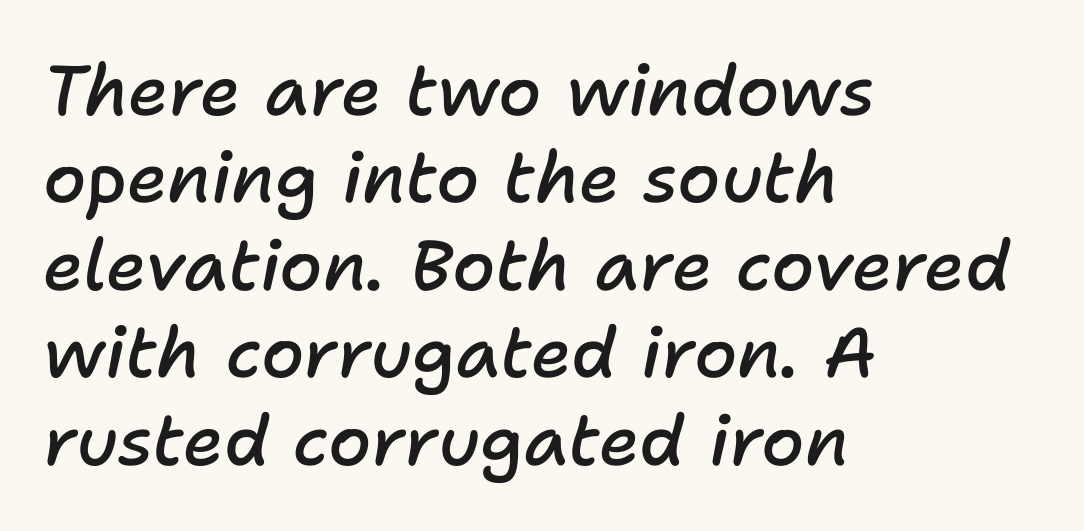
{"italic": "yes", "lean": "right", "slant_degrees": 11, "bold": "semi", "weight": "semibold", "width": "normal", "stroke_contrast": "low", "x_height": "medium", "monospaced": "no", "underline": "no", "align": "left", "line_spacing": "normal", "line_spacing_ratio": 1.25, "letter_spacing": "normal", "letter_spacing_em": 0.0, "glyph_px": 70}
